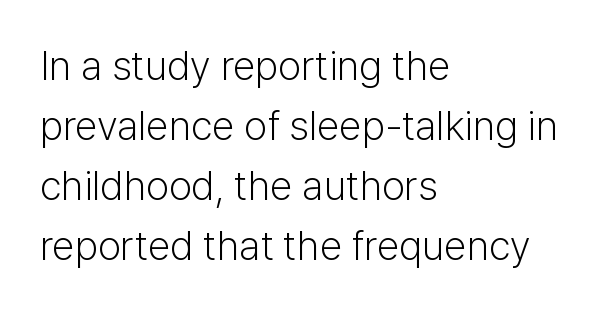
The image shows 41 px light sans-serif type, upright; set left-aligned, normal line spacing (1.46x), normal letter spacing, not underlined; low stroke contrast and a medium x-height.
